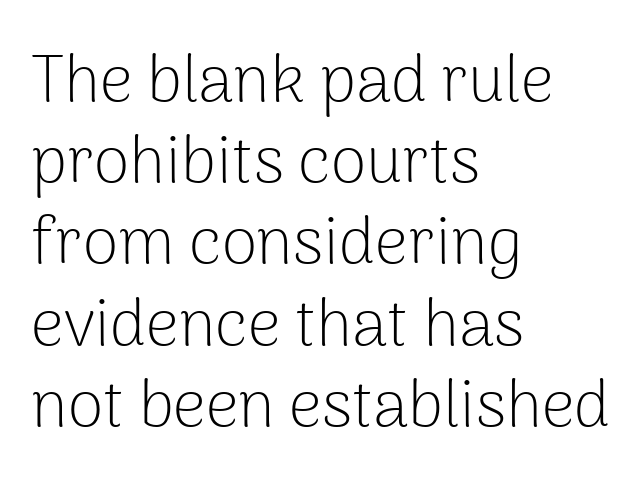
{"serif": "no", "italic": "no", "bold": "no", "weight": "light", "width": "normal", "stroke_contrast": "low", "x_height": "medium", "monospaced": "no", "underline": "no", "align": "left", "line_spacing": "normal", "line_spacing_ratio": 1.25, "letter_spacing": "normal", "letter_spacing_em": 0.0, "glyph_px": 65}
